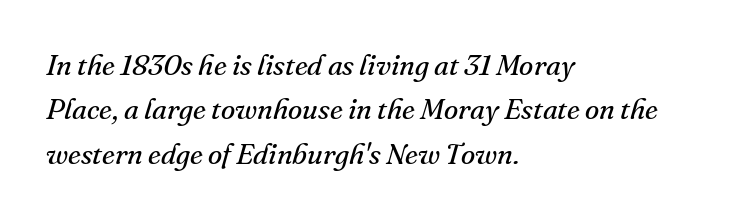
{"serif": "yes", "italic": "yes", "lean": "right", "slant_degrees": 16, "bold": "no", "weight": "regular", "width": "normal", "stroke_contrast": "medium", "x_height": "small", "monospaced": "no", "underline": "no", "align": "left", "line_spacing": "normal", "line_spacing_ratio": 1.53, "letter_spacing": "normal", "letter_spacing_em": 0.0, "glyph_px": 29}
